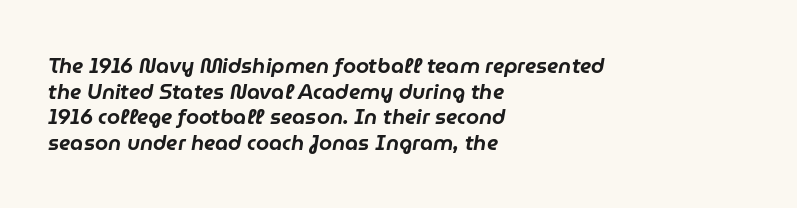
{"italic": "yes", "lean": "right", "slant_degrees": 9, "underline": "no", "align": "left", "line_spacing_ratio": 1.22, "letter_spacing": "normal", "letter_spacing_em": 0.0, "glyph_px": 21}
